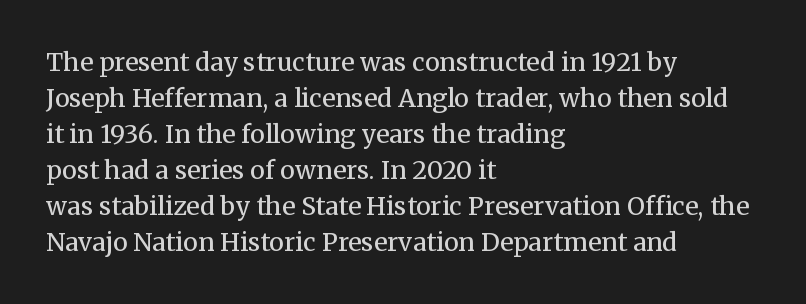
The image shows 25 px text type, upright; set left-aligned, normal line spacing (1.44x), normal letter spacing, not underlined.
